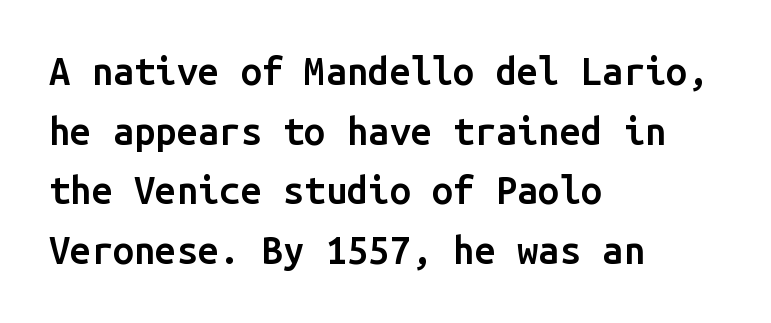
Q: Is the text bold? A: Semi-bold.
Q: Is the text italic (slanted)? A: No, it is upright.
Q: Is the typeface a serif or a sans-serif typeface? A: Sans-serif.
Q: Is the text underlined? A: No.
Q: How is the paragraph aligned? A: Left-aligned.
Q: Is the spacing between letters normal or unusually wide? A: Normal.
Q: Is the spacing between lines tight, normal or loose? A: Normal.
Q: Width (condensed, normal, or wide)? A: Normal.
Q: Stroke contrast? A: Low.
Q: x-height? A: Medium.
Q: Monospaced? A: Yes.
